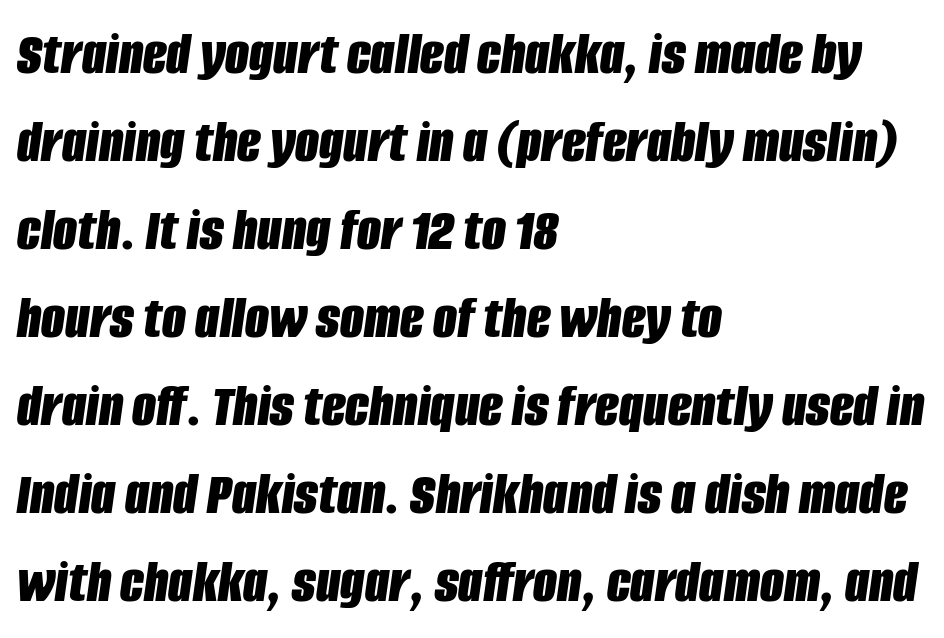
{"italic": "yes", "lean": "right", "slant_degrees": 8, "bold": "yes", "weight": "bold", "width": "condensed", "stroke_contrast": "low", "x_height": "large", "monospaced": "no", "underline": "no", "align": "left", "line_spacing": "normal", "line_spacing_ratio": 1.42, "letter_spacing": "normal", "letter_spacing_em": 0.0, "glyph_px": 62}
